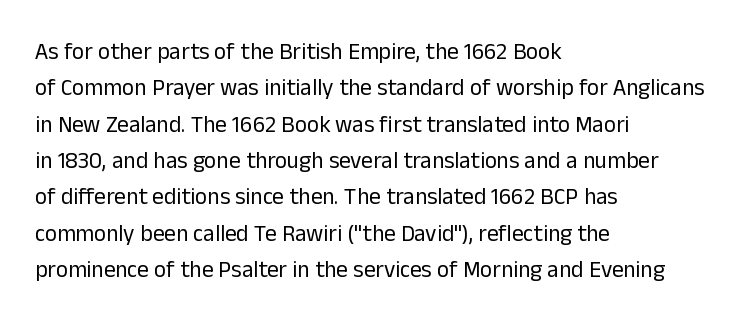
Q: Is the text bold? A: No.
Q: Is the text italic (slanted)? A: No, it is upright.
Q: Is the text underlined? A: No.
Q: How is the paragraph aligned? A: Left-aligned.
Q: Is the spacing between letters normal or unusually wide? A: Normal.
Q: Is the spacing between lines tight, normal or loose? A: Normal.
